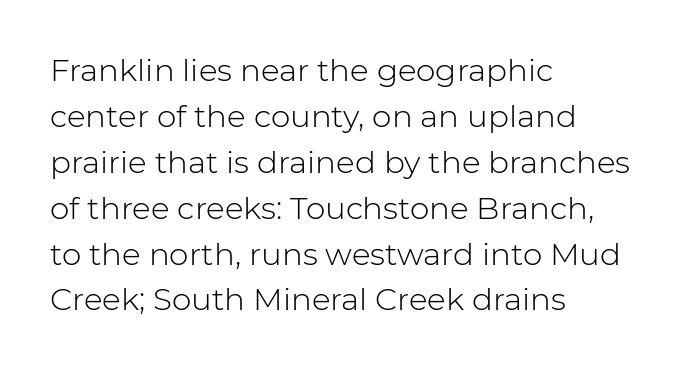
The image shows 31 px light sans-serif type, upright; set left-aligned, normal line spacing (1.48x), normal letter spacing, not underlined; low stroke contrast and a medium x-height.
